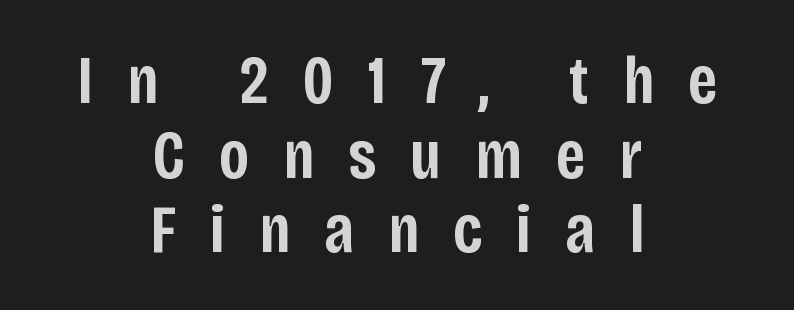
Q: Is the text bold? A: Semi-bold.
Q: Is the text italic (slanted)? A: No, it is upright.
Q: Is the typeface a serif or a sans-serif typeface? A: Sans-serif.
Q: Is the text underlined? A: No.
Q: How is the paragraph aligned? A: Centered.
Q: Is the spacing between letters normal or unusually wide? A: Unusually wide.
Q: Is the spacing between lines tight, normal or loose? A: Tight.
Q: Width (condensed, normal, or wide)? A: Condensed.
Q: Stroke contrast? A: Low.
Q: x-height? A: Large.
Q: Monospaced? A: No.
